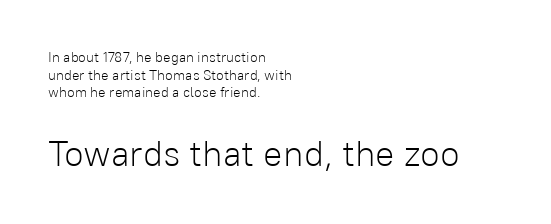
The image shows 36 px light sans-serif type, upright; set left-aligned, normal line spacing (1.26x), normal letter spacing, not underlined; the second (bottom) block is 2.57x larger; low stroke contrast and a medium x-height.
